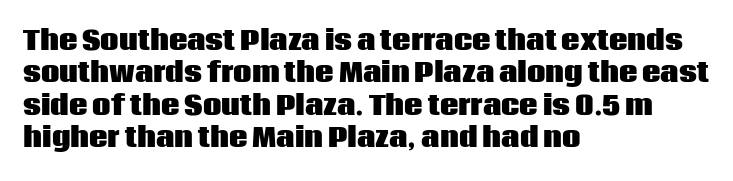
The image shows 26 px bold type, upright; set left-aligned, normal line spacing (1.25x), normal letter spacing, not underlined.
